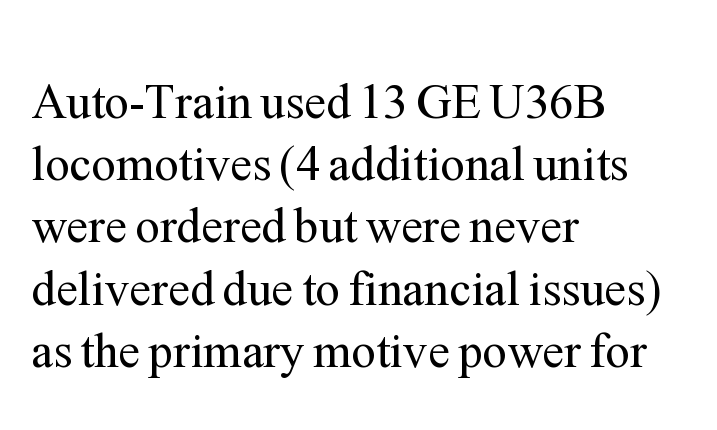
The image shows 49 px regular-weight serif type, upright; set left-aligned, normal line spacing (1.27x), normal letter spacing, not underlined; medium stroke contrast and a medium x-height.
